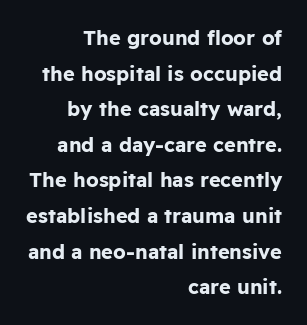
{"italic": "no", "bold": "yes", "underline": "no", "align": "right", "line_spacing_ratio": 1.78, "letter_spacing": "normal", "letter_spacing_em": 0.0, "glyph_px": 20}
